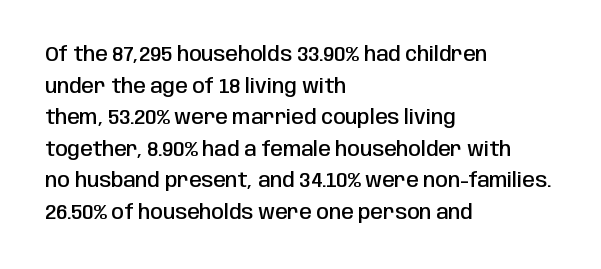
Q: Is the text bold? A: Semi-bold.
Q: Is the text italic (slanted)? A: No, it is upright.
Q: Is the text underlined? A: No.
Q: How is the paragraph aligned? A: Left-aligned.
Q: Is the spacing between letters normal or unusually wide? A: Normal.
Q: Is the spacing between lines tight, normal or loose? A: Normal.
